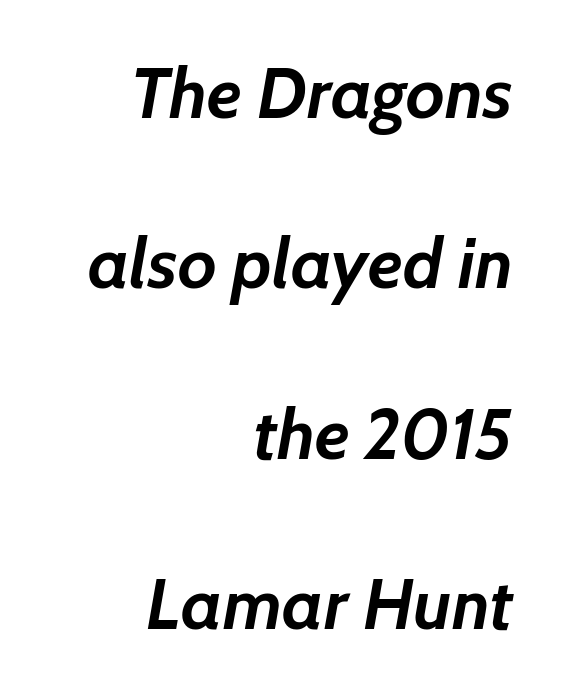
Q: Is the text bold? A: Yes.
Q: Is the text italic (slanted)? A: Yes, it leans right by about 7 degrees.
Q: Is the text underlined? A: No.
Q: How is the paragraph aligned? A: Right-aligned.
Q: Is the spacing between letters normal or unusually wide? A: Normal.
Q: Is the spacing between lines tight, normal or loose? A: Loose.
Q: Width (condensed, normal, or wide)? A: Normal.
Q: Stroke contrast? A: Low.
Q: x-height? A: Medium.
Q: Monospaced? A: No.
